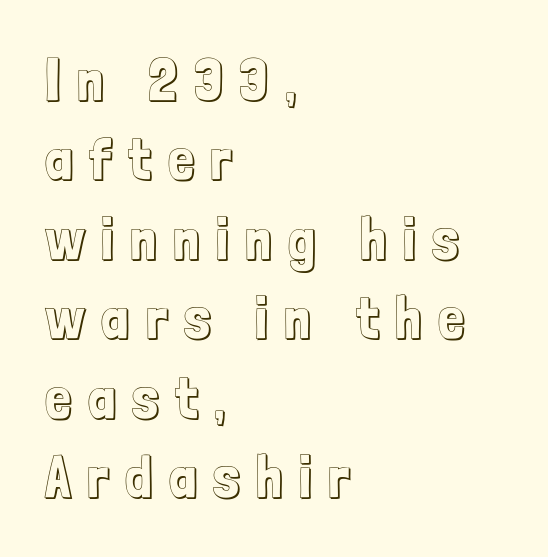
{"italic": "no", "width": "condensed", "x_height": "medium", "monospaced": "no", "underline": "no", "align": "left", "line_spacing": "normal", "line_spacing_ratio": 1.37, "letter_spacing": "wide", "letter_spacing_em": 0.29, "glyph_px": 58}
